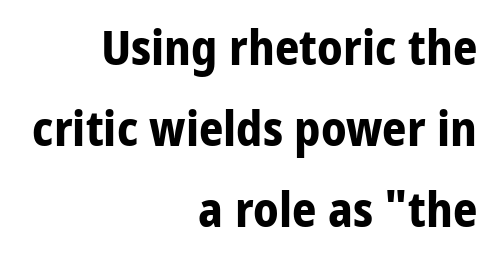
The image shows 48 px bold sans-serif type, upright; set right-aligned, normal line spacing (1.69x), normal letter spacing, not underlined; low stroke contrast and a medium x-height.
